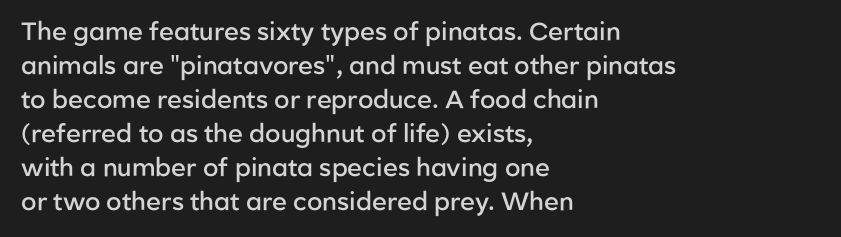
Q: Is the text bold? A: Semi-bold.
Q: Is the text italic (slanted)? A: No, it is upright.
Q: Is the text underlined? A: No.
Q: How is the paragraph aligned? A: Left-aligned.
Q: Is the spacing between letters normal or unusually wide? A: Normal.
Q: Is the spacing between lines tight, normal or loose? A: Normal.
